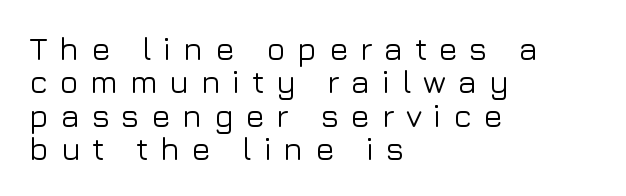
{"serif": "no", "italic": "no", "width": "normal", "stroke_contrast": "low", "x_height": "medium", "monospaced": "no", "underline": "no", "align": "left", "line_spacing": "tight", "line_spacing_ratio": 1.04, "letter_spacing": "wide", "letter_spacing_em": 0.36, "glyph_px": 32}
